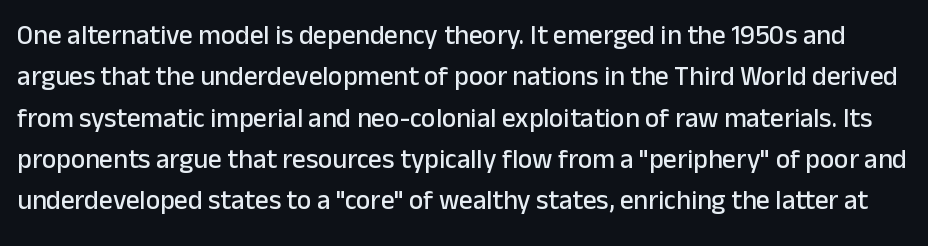
Q: Is the text italic (slanted)? A: No, it is upright.
Q: Is the text underlined? A: No.
Q: Is the spacing between letters normal or unusually wide? A: Normal.
Q: Is the spacing between lines tight, normal or loose? A: Normal.
